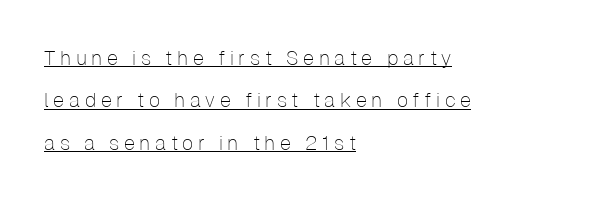
The image shows 20 px text type, upright; set left-aligned, loose line spacing (2.12x), unusually wide letter spacing (+0.23 em), underlined.
